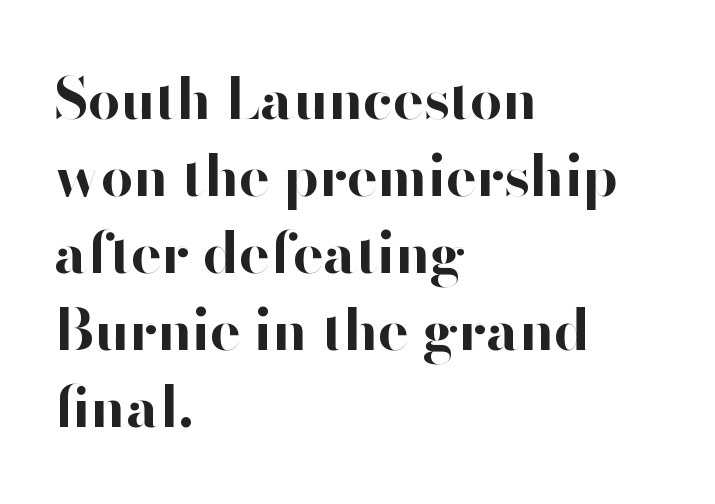
The letters sit at their default tracking, neither squeezed nor spread. Just letters on the line, the space beneath them empty. Ascenders rise straight up at ninety degrees. The rendering anchors every line to the left-hand side.
